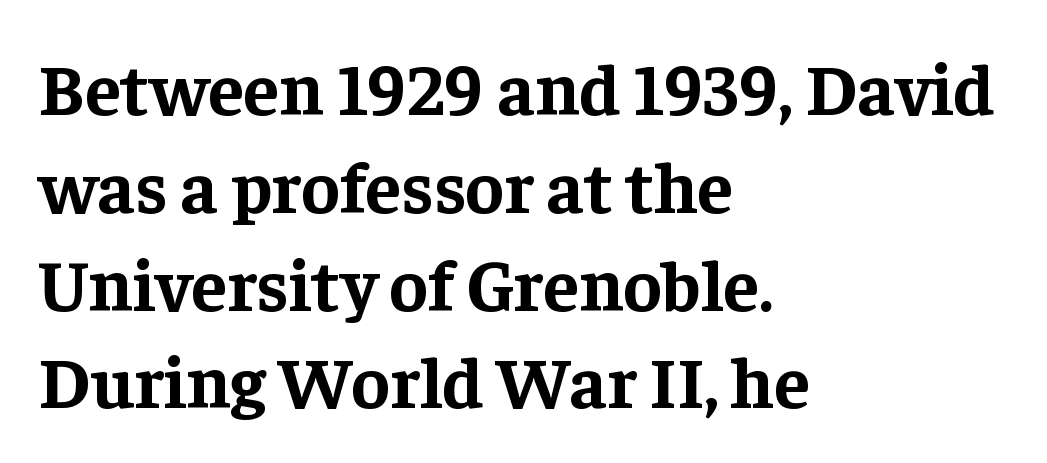
Q: Is the text bold? A: Yes.
Q: Is the text italic (slanted)? A: No, it is upright.
Q: Is the typeface a serif or a sans-serif typeface? A: Serif.
Q: Is the text underlined? A: No.
Q: How is the paragraph aligned? A: Left-aligned.
Q: Is the spacing between letters normal or unusually wide? A: Normal.
Q: Is the spacing between lines tight, normal or loose? A: Normal.
Q: Width (condensed, normal, or wide)? A: Normal.
Q: Stroke contrast? A: Low.
Q: x-height? A: Medium.
Q: Monospaced? A: No.
